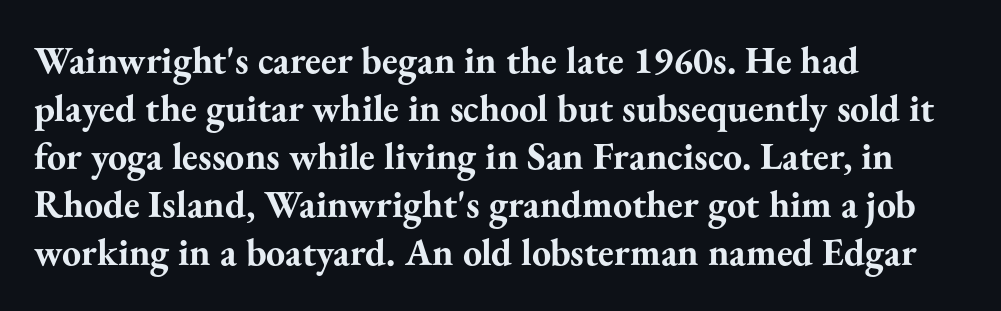
The image shows 38 px bold serif type, upright; set left-aligned, normal line spacing (1.26x), normal letter spacing, not underlined; medium stroke contrast and a small x-height.
